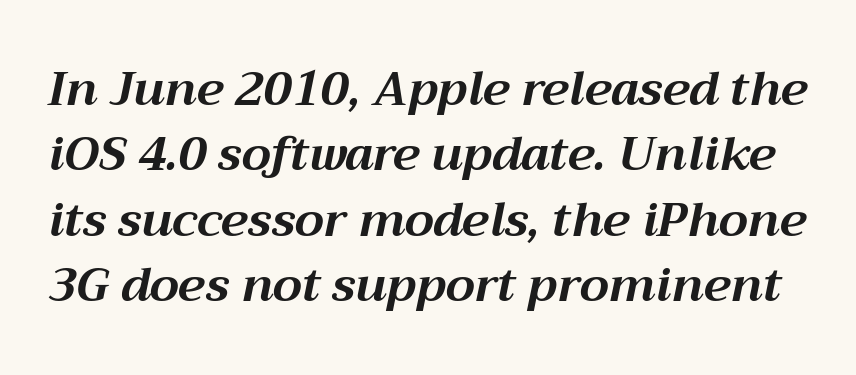
The string is rendered with underlining switched off. Chunky letters — that's bold for sure. The face used here is rendered with its standard letterfit. Looking at the ascenders, they clearly lean. Each letter keeps its own natural width here, so spacing adapts to shape. Leading: standard.
